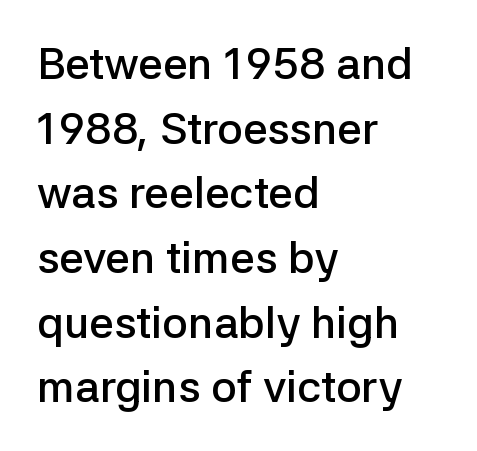
Q: Is the text bold? A: Semi-bold.
Q: Is the text italic (slanted)? A: No, it is upright.
Q: Is the typeface a serif or a sans-serif typeface? A: Sans-serif.
Q: Is the text underlined? A: No.
Q: How is the paragraph aligned? A: Left-aligned.
Q: Is the spacing between letters normal or unusually wide? A: Normal.
Q: Is the spacing between lines tight, normal or loose? A: Normal.
Q: Width (condensed, normal, or wide)? A: Normal.
Q: Stroke contrast? A: Low.
Q: x-height? A: Medium.
Q: Monospaced? A: No.
